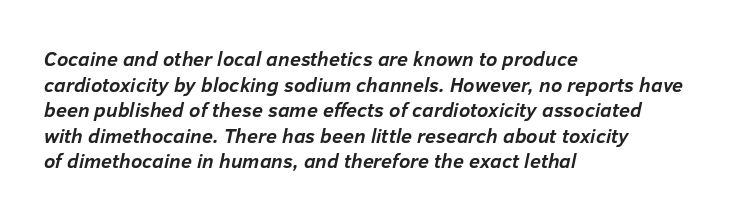
{"italic": "yes", "lean": "right", "slant_degrees": 12, "bold": "yes", "underline": "no", "align": "left", "line_spacing": "normal", "line_spacing_ratio": 1.28, "letter_spacing": "normal", "letter_spacing_em": 0.0, "glyph_px": 20}
